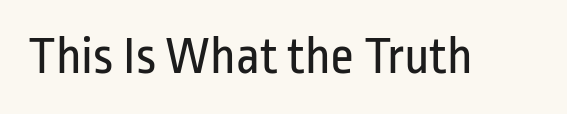
{"serif": "no", "italic": "no", "bold": "no", "weight": "regular", "width": "condensed", "stroke_contrast": "low", "x_height": "medium", "monospaced": "no", "underline": "no", "letter_spacing": "normal", "letter_spacing_em": 0.0, "glyph_px": 53}
